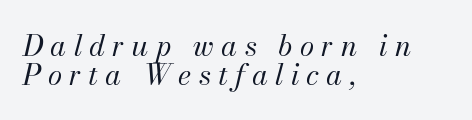
Q: Is the text bold? A: No.
Q: Is the text italic (slanted)? A: Yes, it leans right by about 13 degrees.
Q: Is the text underlined? A: No.
Q: How is the paragraph aligned? A: Left-aligned.
Q: Is the spacing between letters normal or unusually wide? A: Unusually wide.
Q: Is the spacing between lines tight, normal or loose? A: Tight.
Q: Width (condensed, normal, or wide)? A: Normal.
Q: Stroke contrast? A: Medium.
Q: x-height? A: Small.
Q: Monospaced? A: No.
